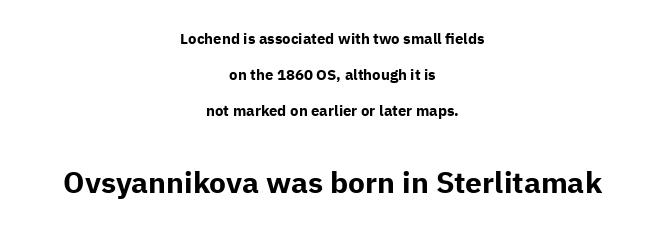
This rendering employs a face without finishing strokes, i.e., a sans-serif. Bare-footed words on every line. The gaps between neighbouring characters are ordinary and unremarkable. Designer's note — italics off, roman on. Which chunk is bigger? The second one — the bottom block dwarfs the top.
